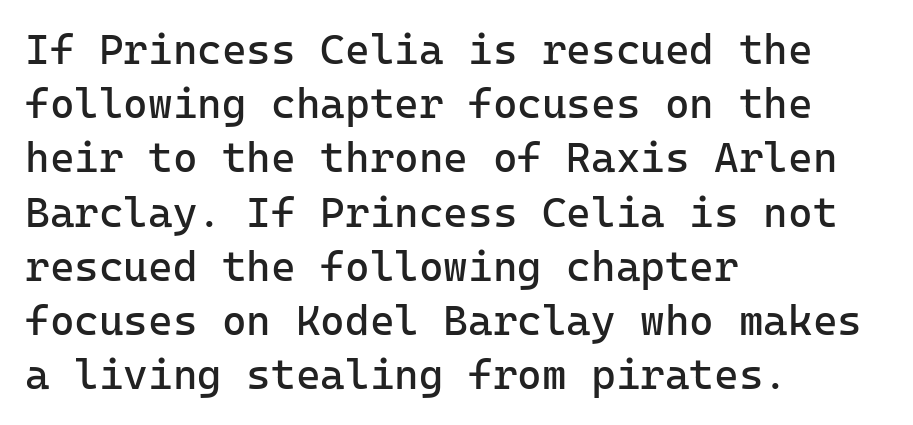
The letters carry no serifs — their stems end cleanly without finishing strokes. Is there much room between lines? A standard amount, neither cramped nor airy. Every character here occupies the same horizontal width, giving the sample a typewriter-like rhythm. All the whitespace from short lines collects on the right. You could call the tracking neutral — neither tight nor loose.
